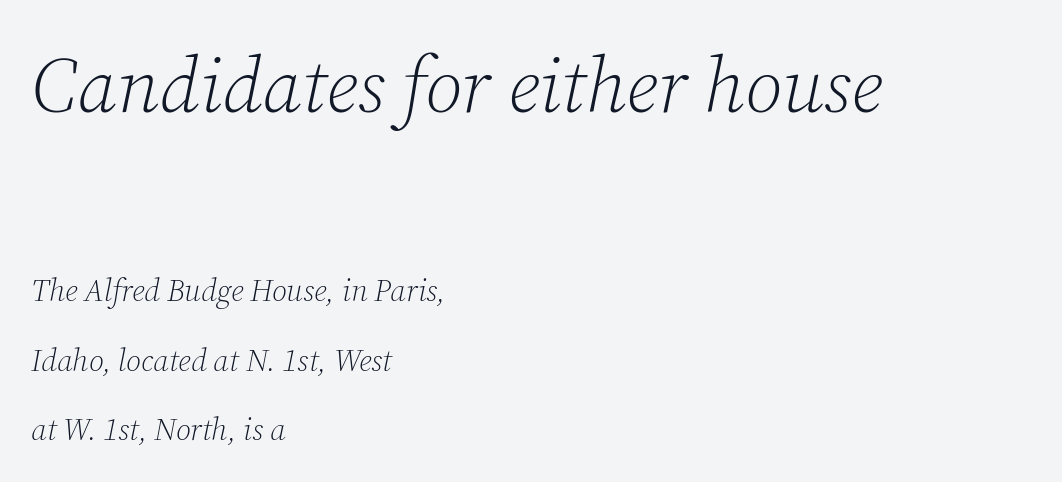
The image shows 78 px light serif type, italic (leaning right); set left-aligned, loose line spacing (2.24x), normal letter spacing, not underlined; the first (top) block is 2.52x larger; low stroke contrast and a medium x-height.
